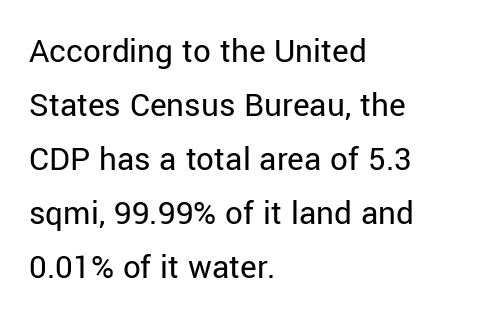
{"serif": "no", "italic": "no", "bold": "no", "weight": "regular", "width": "normal", "stroke_contrast": "low", "x_height": "medium", "monospaced": "no", "underline": "no", "align": "left", "line_spacing": "normal", "line_spacing_ratio": 1.54, "letter_spacing": "normal", "letter_spacing_em": 0.0, "glyph_px": 35}
